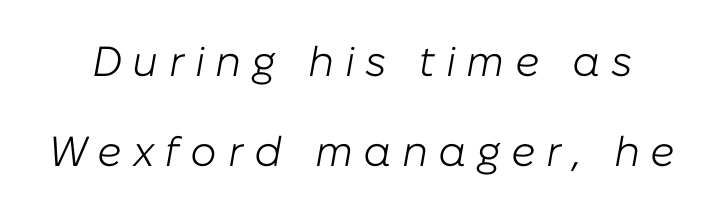
Style check: oblique. Regarding leading, the lines here are spaced well apart. Descender tails drop into unmarked territory. On a weight scale, this lands at 450 or below. The type is letterspaced generously, with wide tracking. The passage shown is typed in a proportional face where columns would drift.
